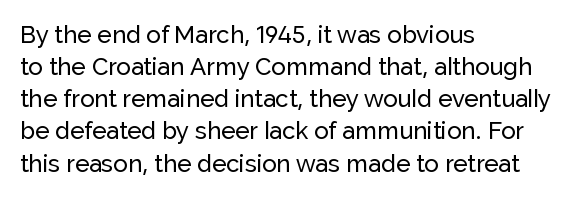
{"italic": "no", "underline": "no", "align": "left", "line_spacing": "normal", "line_spacing_ratio": 1.34, "letter_spacing": "normal", "letter_spacing_em": 0.0, "glyph_px": 24}
